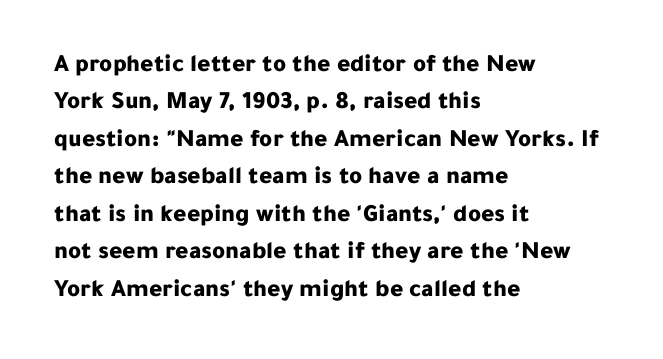
{"italic": "no", "bold": "yes", "underline": "no", "align": "left", "line_spacing": "normal", "line_spacing_ratio": 1.5, "letter_spacing": "normal", "letter_spacing_em": 0.0, "glyph_px": 25}
